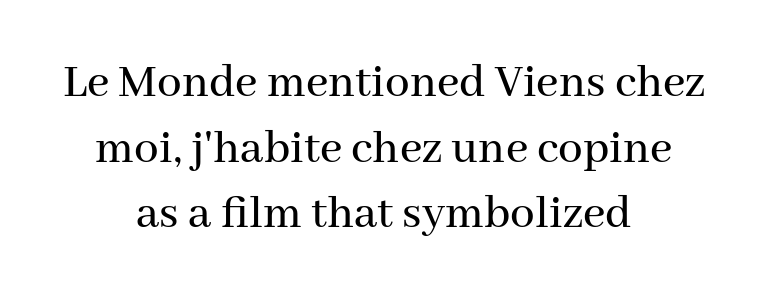
{"serif": "yes", "italic": "no", "width": "normal", "stroke_contrast": "medium", "x_height": "medium", "monospaced": "no", "underline": "no", "align": "center", "line_spacing": "normal", "line_spacing_ratio": 1.34, "letter_spacing": "normal", "letter_spacing_em": 0.0, "glyph_px": 49}
